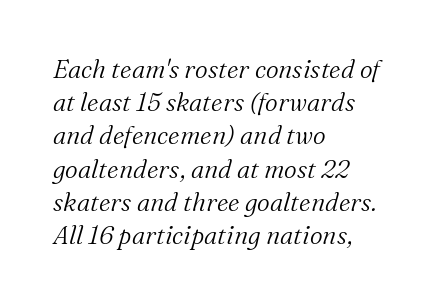
The image shows 25 px text type, italic (leaning right); set left-aligned, normal line spacing (1.33x), normal letter spacing, not underlined.
